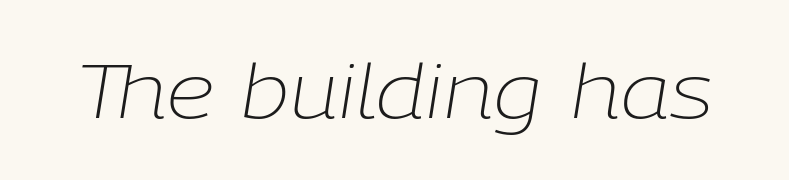
The image shows 76 px light type, italic (leaning right); set normal letter spacing, not underlined; low stroke contrast and a medium x-height.
